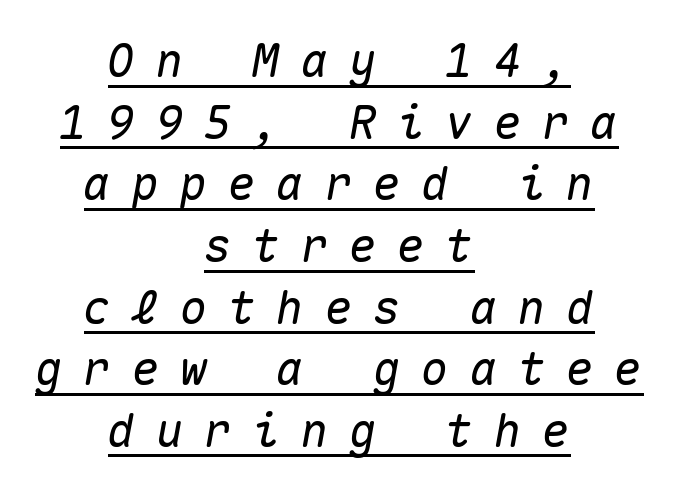
Q: Is the text italic (slanted)? A: Yes, it leans right by about 10 degrees.
Q: Is the text underlined? A: Yes.
Q: How is the paragraph aligned? A: Centered.
Q: Is the spacing between letters normal or unusually wide? A: Unusually wide.
Q: Is the spacing between lines tight, normal or loose? A: Normal.
Q: Width (condensed, normal, or wide)? A: Normal.
Q: Stroke contrast? A: Medium.
Q: x-height? A: Medium.
Q: Monospaced? A: Yes.
